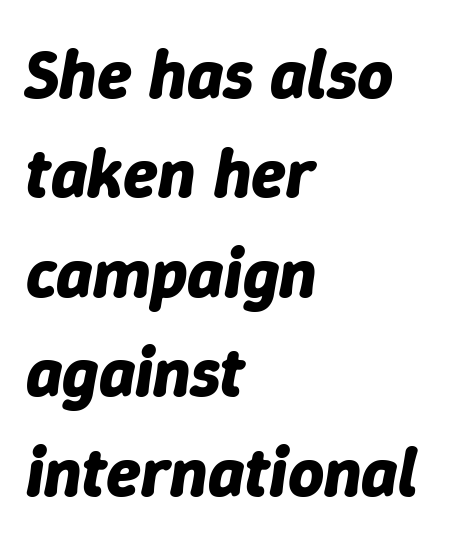
Q: Is the text bold? A: Yes.
Q: Is the text italic (slanted)? A: Yes, it leans right by about 9 degrees.
Q: Is the text underlined? A: No.
Q: How is the paragraph aligned? A: Left-aligned.
Q: Is the spacing between letters normal or unusually wide? A: Normal.
Q: Is the spacing between lines tight, normal or loose? A: Normal.
Q: Width (condensed, normal, or wide)? A: Normal.
Q: Stroke contrast? A: Low.
Q: x-height? A: Medium.
Q: Monospaced? A: No.
